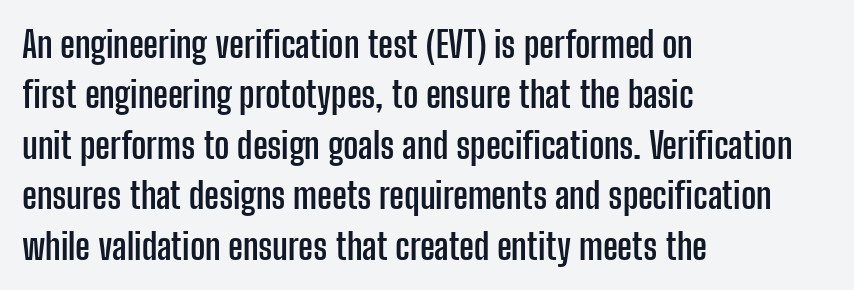
The glyphs are unaccompanied by any horizontal stroke below them. The typesetter chose a ragged-right arrangement here. Varying glyph widths throughout — classic text-font behaviour. Ordinary non-slanted type is in use. Line spacing here is normal. The face used here is rendered with its standard letterfit.
